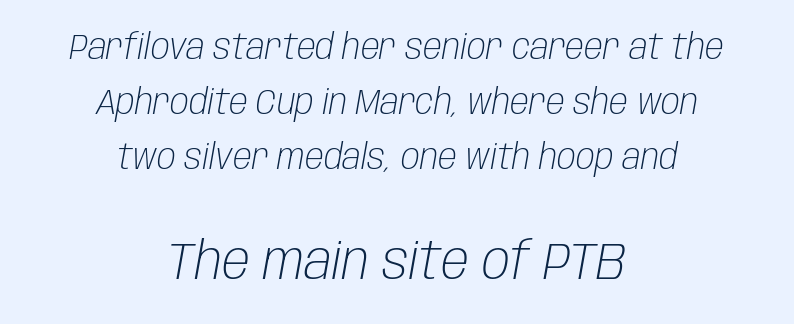
Q: Is the text bold? A: No.
Q: Is the text italic (slanted)? A: Yes, it leans right by about 10 degrees.
Q: Is the text underlined? A: No.
Q: How is the paragraph aligned? A: Centered.
Q: Is the spacing between letters normal or unusually wide? A: Normal.
Q: Is the spacing between lines tight, normal or loose? A: Normal.
Q: Which block of text is set in a larger size, the first (top) or the second (bottom)? A: The second (bottom) one.
Q: Width (condensed, normal, or wide)? A: Condensed.
Q: Stroke contrast? A: Low.
Q: x-height? A: Large.
Q: Monospaced? A: No.
